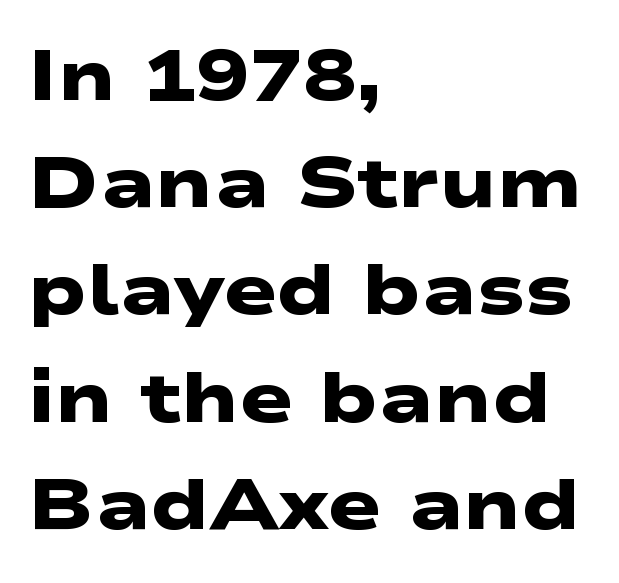
Q: Is the text bold? A: Yes.
Q: Is the typeface a serif or a sans-serif typeface? A: Sans-serif.
Q: Is the text underlined? A: No.
Q: How is the paragraph aligned? A: Left-aligned.
Q: Is the spacing between letters normal or unusually wide? A: Normal.
Q: Is the spacing between lines tight, normal or loose? A: Normal.
Q: Width (condensed, normal, or wide)? A: Wide.
Q: Stroke contrast? A: Low.
Q: x-height? A: Medium.
Q: Monospaced? A: No.
